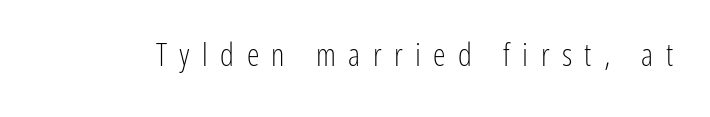
Q: Is the text bold? A: No.
Q: Is the text italic (slanted)? A: No, it is upright.
Q: Is the typeface a serif or a sans-serif typeface? A: Sans-serif.
Q: Is the text underlined? A: No.
Q: Is the spacing between letters normal or unusually wide? A: Unusually wide.
Q: Width (condensed, normal, or wide)? A: Condensed.
Q: Stroke contrast? A: Low.
Q: x-height? A: Medium.
Q: Monospaced? A: No.
